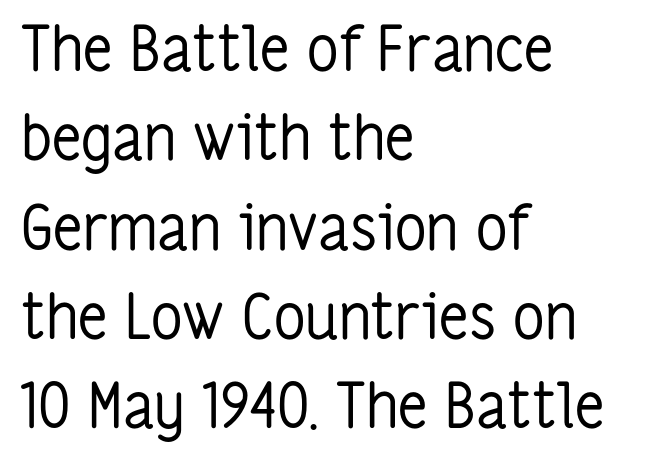
Proportional: the letters do not fall into vertical columns. Anything drawn beneath the words? Only blank space. Leftover space on each line is placed entirely after the last word. This sample uses an upright cut, with every glyph sitting square on the baseline. A quiet, ordinary-to-light weight characterises the typeface. This rendering leaves character spacing at its baseline value.
